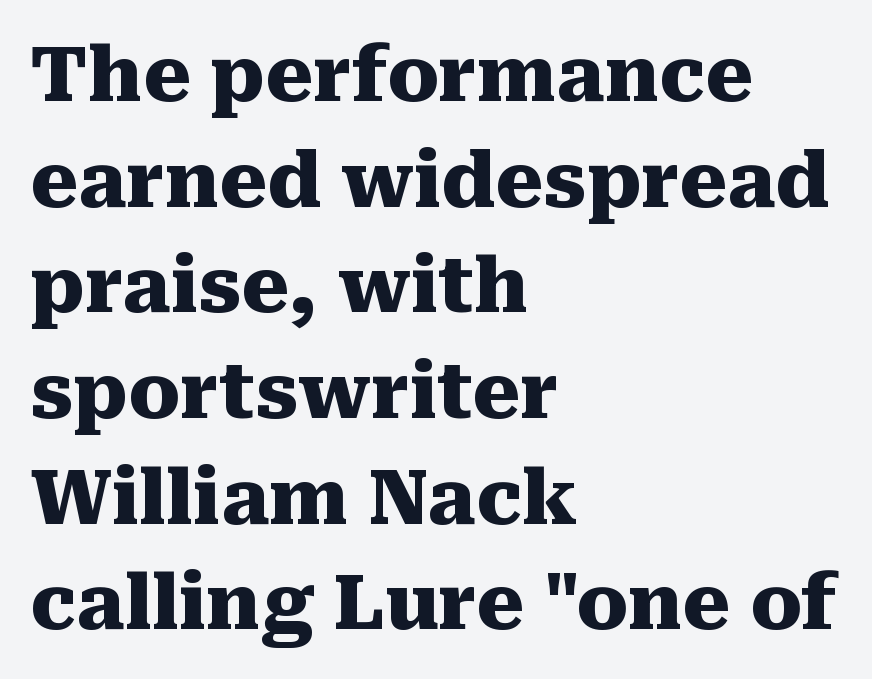
Typeset ragged right — the left edge is the straight one. Does extra space separate the letters? No, they use regular spacing. What kind of face is this? One with serifs. Only glyphs here, with clear space below each row. This block has exactly the height ordinary leading produces. Ascenders rise straight up at ninety degrees.
